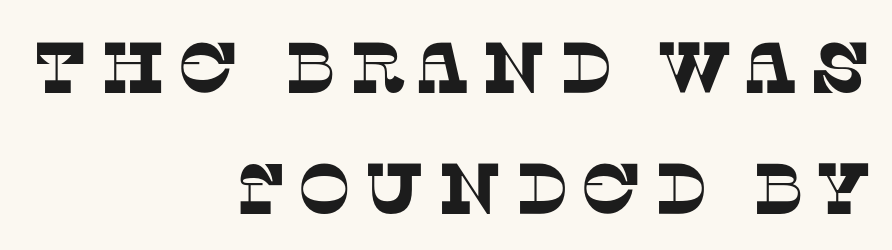
Quick note: interline space is typical. Words float on clear page, feet unadorned. The lines in this sample share a right terminus and differ only in where they begin. The rendering shows small feet on the letterforms — a serif design. A typesetter would call this proportional, since set widths differ per character.
